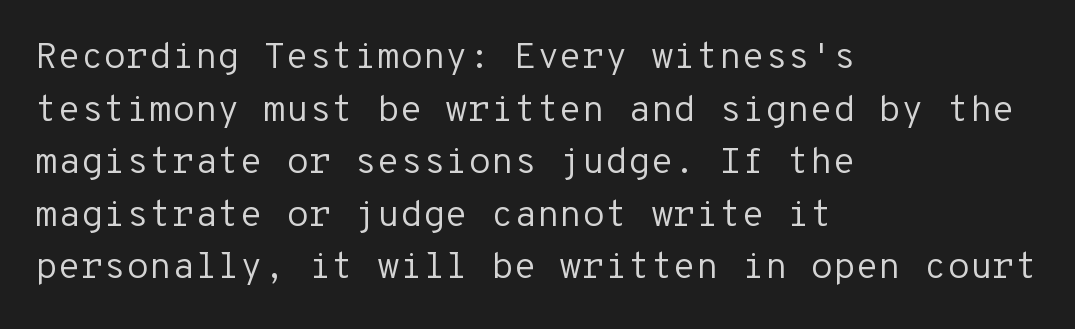
{"serif": "no", "italic": "no", "bold": "no", "weight": "regular", "width": "normal", "stroke_contrast": "low", "x_height": "medium", "monospaced": "yes", "underline": "no", "align": "left", "line_spacing": "normal", "line_spacing_ratio": 1.42, "letter_spacing": "normal", "letter_spacing_em": 0.0, "glyph_px": 37}
